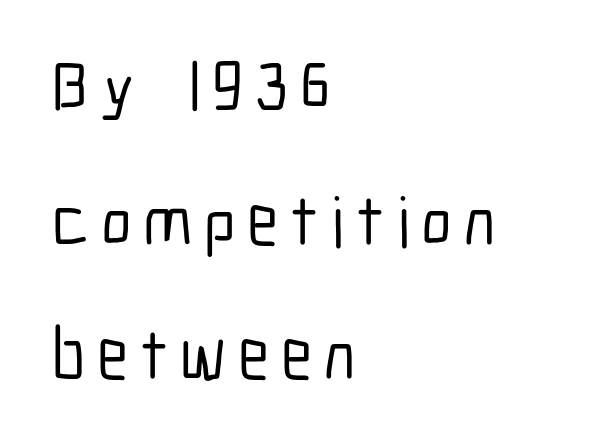
Q: Is the text italic (slanted)? A: No, it is upright.
Q: Is the typeface a serif or a sans-serif typeface? A: Sans-serif.
Q: Is the text underlined? A: No.
Q: How is the paragraph aligned? A: Left-aligned.
Q: Width (condensed, normal, or wide)? A: Condensed.
Q: Stroke contrast? A: Low.
Q: x-height? A: Medium.
Q: Monospaced? A: No.
